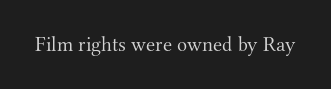
Q: Is the text bold? A: No.
Q: Is the text italic (slanted)? A: No, it is upright.
Q: Is the text underlined? A: No.
Q: Is the spacing between letters normal or unusually wide? A: Normal.
